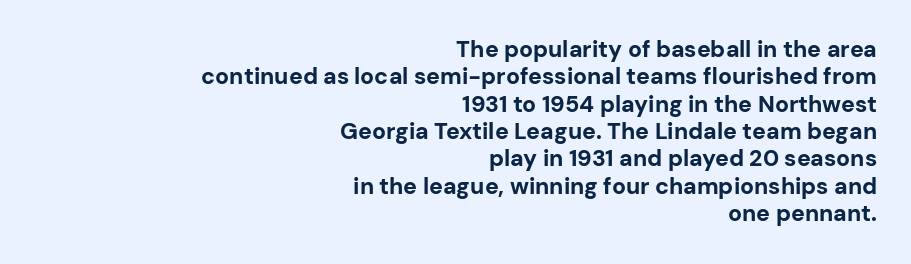
The image shows 23 px bold type, upright; set right-aligned, line spacing 1.19x, normal letter spacing, not underlined.
